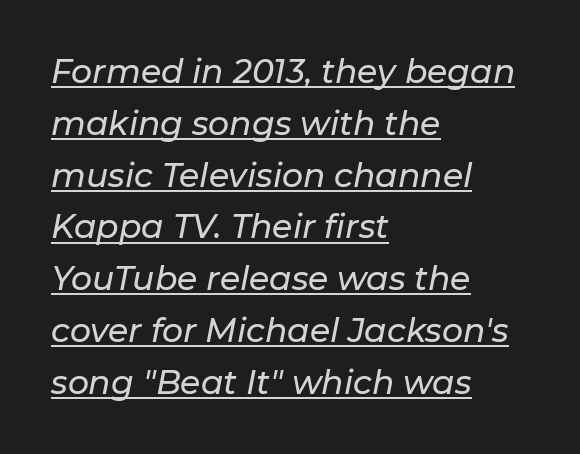
Italic: yes, the glyphs are oblique. Line starts are locked; line ends wander. The passage shown is typed in a proportional face where columns would drift. What stands out about the letter spacing? Nothing — it is the standard amount. This rendering features underlined lettering. The rendering uses a moderate line-height, typical for paragraphs.
